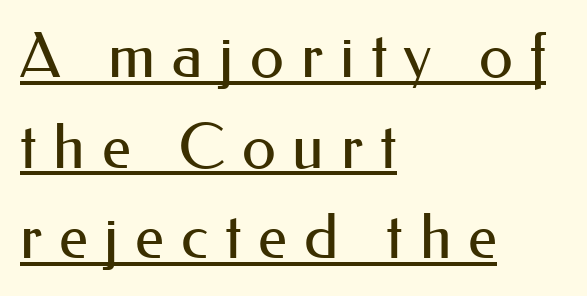
{"serif": "no", "italic": "no", "bold": "no", "weight": "regular", "width": "normal", "stroke_contrast": "medium", "x_height": "small", "monospaced": "no", "underline": "yes", "align": "left", "line_spacing": "normal", "line_spacing_ratio": 1.46, "letter_spacing": "wide", "letter_spacing_em": 0.27, "glyph_px": 62}
